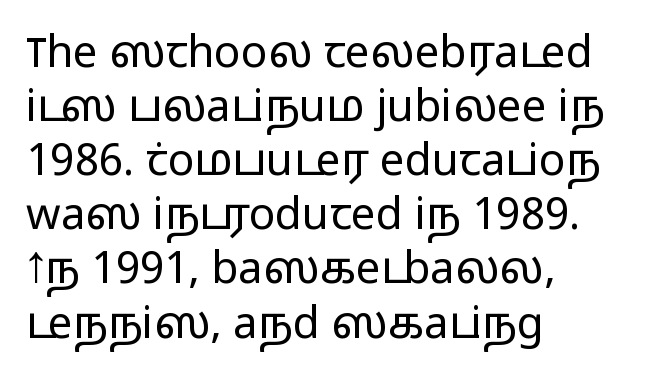
The lettering stays uniformly vertical, giving the passage a roman look. The rendering anchors every line to the left-hand side. Nobody touched the tracking dial on this one. Heft: none added — not bold. The space beneath each line is pristine and unruled. This rendering employs a face without finishing strokes, i.e., a sans-serif.
